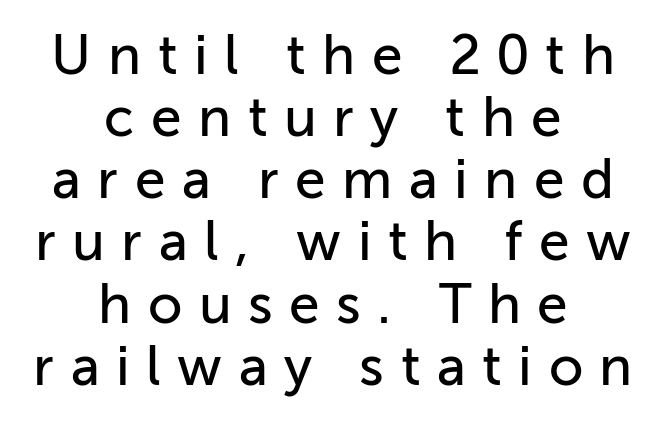
Q: Is the text italic (slanted)? A: No, it is upright.
Q: Is the typeface a serif or a sans-serif typeface? A: Sans-serif.
Q: Is the text underlined? A: No.
Q: How is the paragraph aligned? A: Centered.
Q: Is the spacing between letters normal or unusually wide? A: Unusually wide.
Q: Is the spacing between lines tight, normal or loose? A: Tight.
Q: Width (condensed, normal, or wide)? A: Normal.
Q: Stroke contrast? A: Low.
Q: x-height? A: Medium.
Q: Monospaced? A: No.
